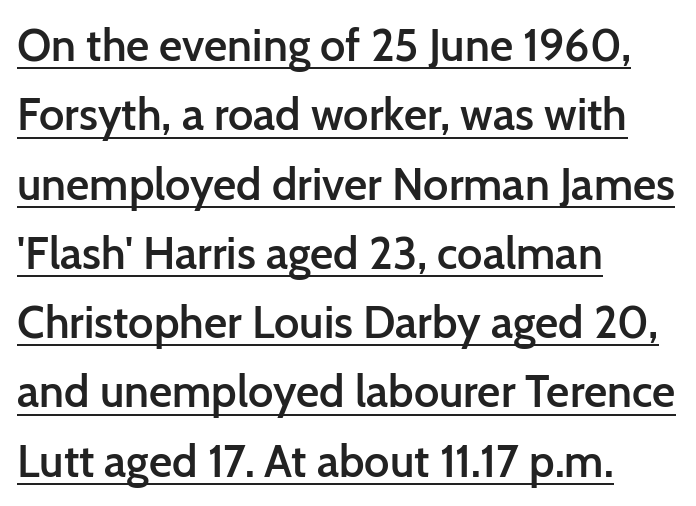
The image shows 45 px semibold sans-serif type, upright; set left-aligned, normal line spacing (1.54x), normal letter spacing, underlined; low stroke contrast and a medium x-height.
